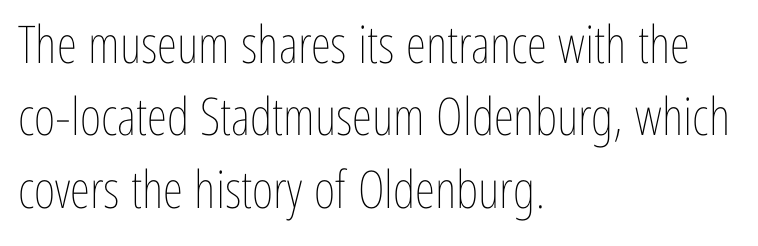
The image shows 52 px thin, condensed type, upright; set left-aligned, normal line spacing (1.39x), normal letter spacing, not underlined; low stroke contrast and a medium x-height.
